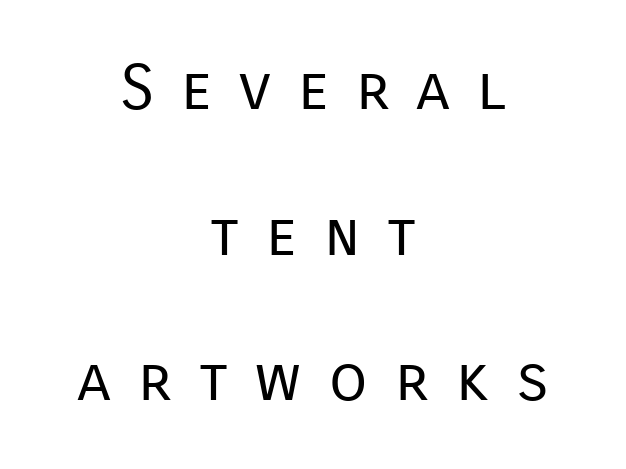
Q: Is the text bold? A: No.
Q: Is the text italic (slanted)? A: No, it is upright.
Q: Is the typeface a serif or a sans-serif typeface? A: Sans-serif.
Q: Is the text underlined? A: No.
Q: How is the paragraph aligned? A: Centered.
Q: Is the spacing between letters normal or unusually wide? A: Unusually wide.
Q: Is the spacing between lines tight, normal or loose? A: Loose.
Q: Width (condensed, normal, or wide)? A: Normal.
Q: Stroke contrast? A: Low.
Q: x-height? A: Medium.
Q: Monospaced? A: No.
